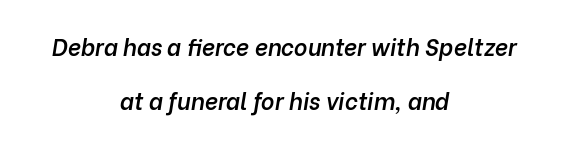
Q: Is the text bold? A: Semi-bold.
Q: Is the text italic (slanted)? A: Yes, it leans right by about 10 degrees.
Q: Is the text underlined? A: No.
Q: How is the paragraph aligned? A: Centered.
Q: Is the spacing between letters normal or unusually wide? A: Normal.
Q: Is the spacing between lines tight, normal or loose? A: Loose.
